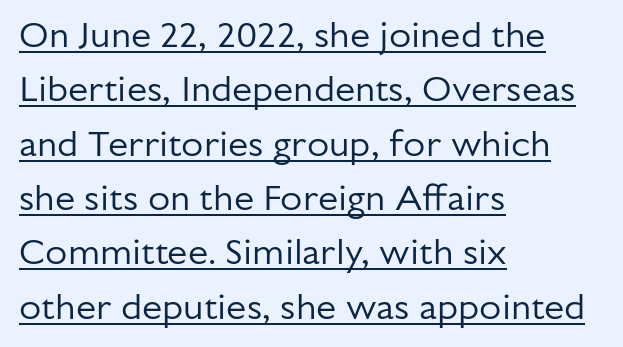
The image shows 36 px regular-weight sans-serif type, upright; set left-aligned, normal line spacing (1.51x), normal letter spacing, underlined; low stroke contrast and a medium x-height.
